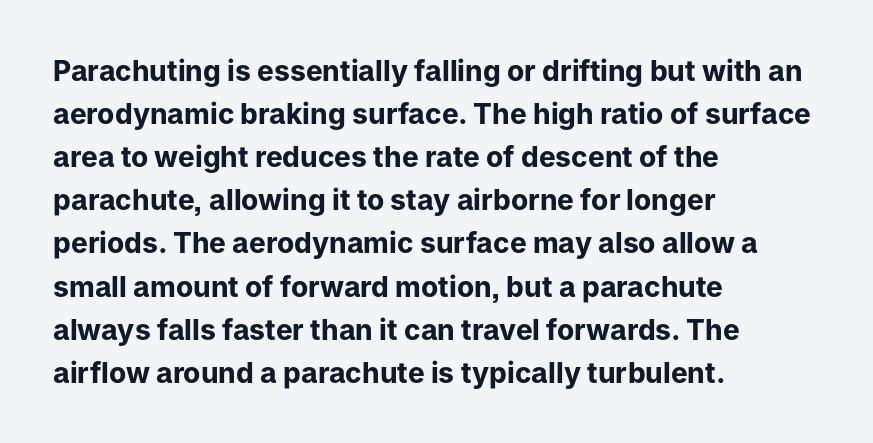
Q: Is the text bold? A: Yes.
Q: Is the text italic (slanted)? A: No, it is upright.
Q: Is the typeface a serif or a sans-serif typeface? A: Sans-serif.
Q: Is the text underlined? A: No.
Q: How is the paragraph aligned? A: Left-aligned.
Q: Is the spacing between letters normal or unusually wide? A: Normal.
Q: Is the spacing between lines tight, normal or loose? A: Normal.
Q: Width (condensed, normal, or wide)? A: Normal.
Q: Stroke contrast? A: Low.
Q: x-height? A: Medium.
Q: Monospaced? A: No.
